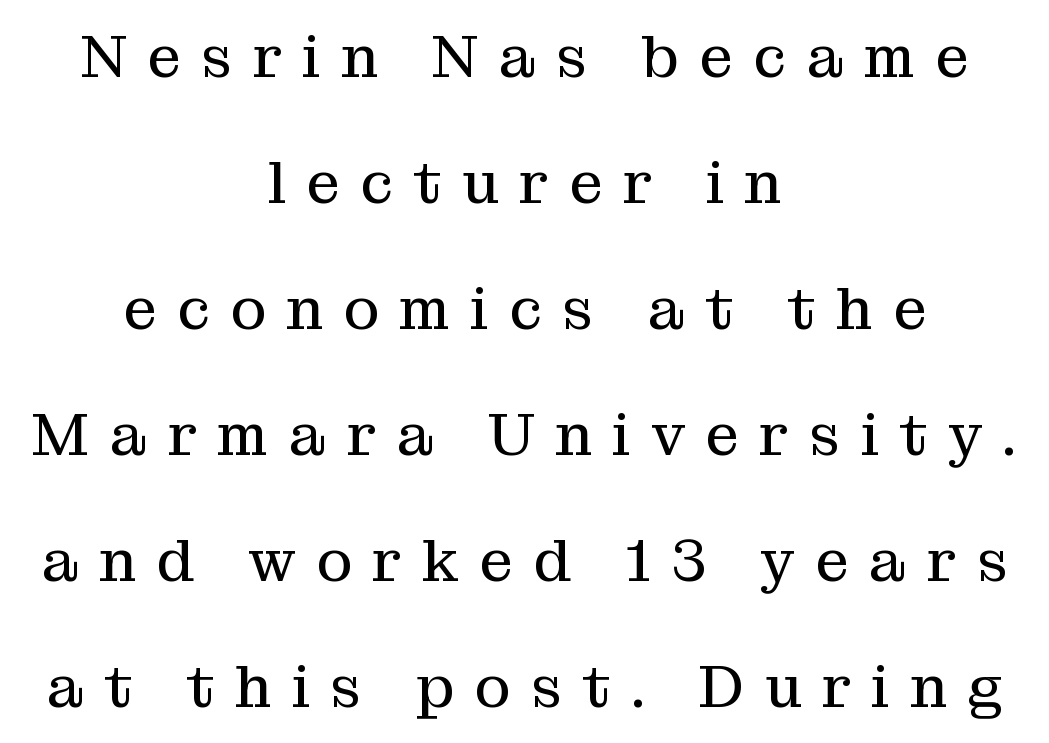
{"serif": "yes", "italic": "no", "bold": "no", "weight": "regular", "width": "normal", "stroke_contrast": "medium", "x_height": "medium", "monospaced": "no", "underline": "no", "align": "center", "line_spacing": "loose", "line_spacing_ratio": 2.1, "letter_spacing": "wide", "letter_spacing_em": 0.34, "glyph_px": 60}
